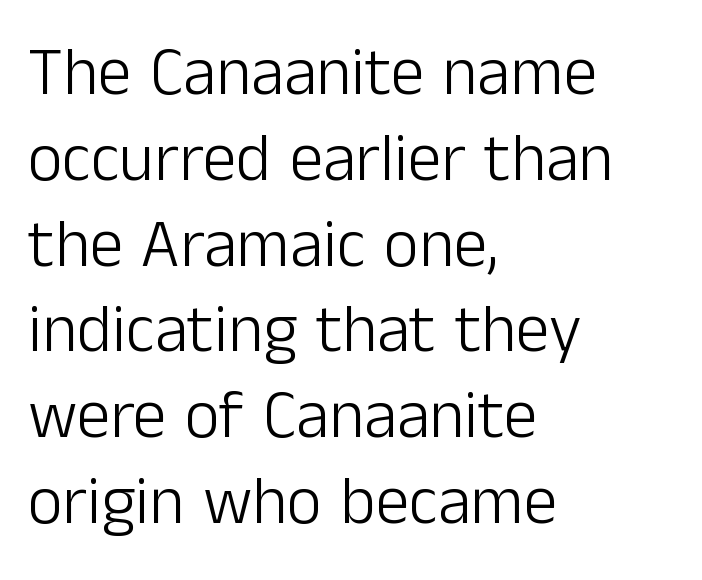
Q: Is the text bold? A: No.
Q: Is the text italic (slanted)? A: No, it is upright.
Q: Is the typeface a serif or a sans-serif typeface? A: Sans-serif.
Q: Is the text underlined? A: No.
Q: How is the paragraph aligned? A: Left-aligned.
Q: Is the spacing between letters normal or unusually wide? A: Normal.
Q: Is the spacing between lines tight, normal or loose? A: Normal.
Q: Width (condensed, normal, or wide)? A: Normal.
Q: Stroke contrast? A: Low.
Q: x-height? A: Medium.
Q: Monospaced? A: No.
